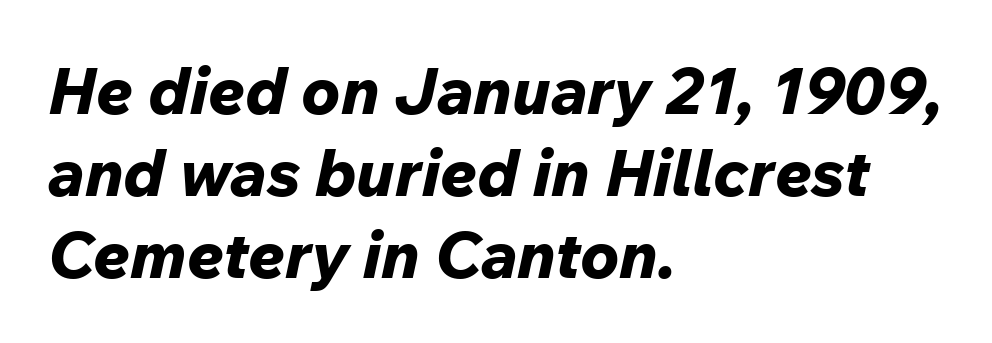
The image shows 65 px bold type, italic (leaning right); set left-aligned, normal line spacing (1.26x), normal letter spacing, not underlined; low stroke contrast and a medium x-height.
